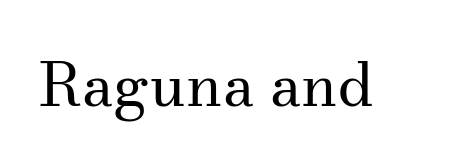
Q: Is the text bold? A: No.
Q: Is the text italic (slanted)? A: No, it is upright.
Q: Is the typeface a serif or a sans-serif typeface? A: Serif.
Q: Is the text underlined? A: No.
Q: Is the spacing between letters normal or unusually wide? A: Normal.
Q: Width (condensed, normal, or wide)? A: Normal.
Q: Stroke contrast? A: Medium.
Q: x-height? A: Small.
Q: Monospaced? A: No.
